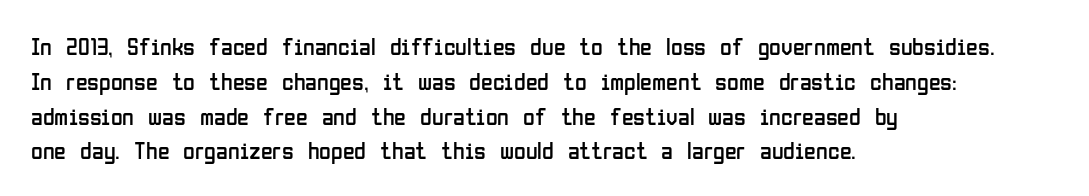
The image shows 24 px text type, upright; set left-aligned, normal line spacing (1.45x), normal letter spacing, not underlined.
